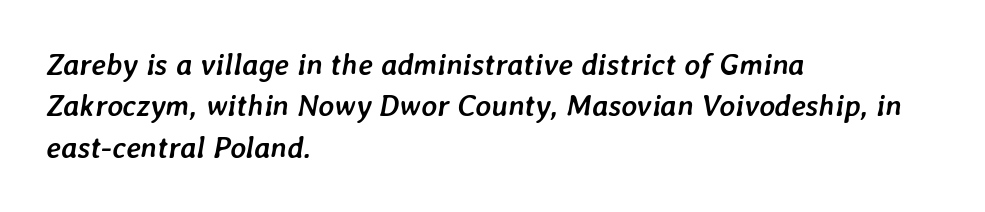
Proportional: the letters do not fall into vertical columns. The baseline area is clear. The rendering anchors every line to the left-hand side. Quick note: interline space is typical. Does extra space separate the letters? No, they use regular spacing.
